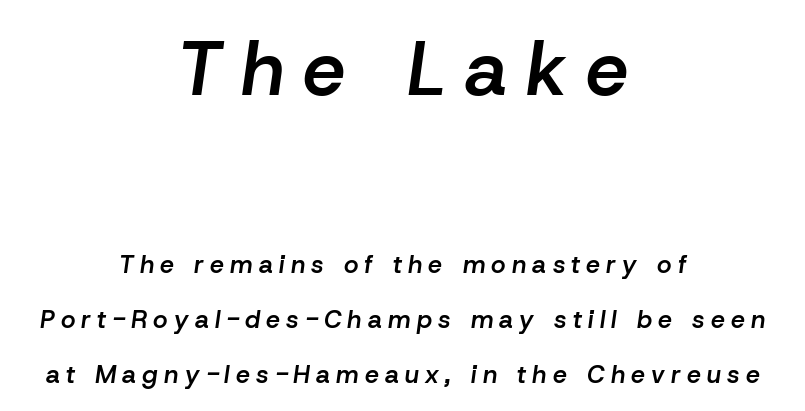
Q: Is the text bold? A: Semi-bold.
Q: Is the text italic (slanted)? A: Yes, it leans right by about 8 degrees.
Q: Is the text underlined? A: No.
Q: How is the paragraph aligned? A: Centered.
Q: Is the spacing between letters normal or unusually wide? A: Unusually wide.
Q: Is the spacing between lines tight, normal or loose? A: Loose.
Q: Which block of text is set in a larger size, the first (top) or the second (bottom)? A: The first (top) one.
Q: Width (condensed, normal, or wide)? A: Normal.
Q: Stroke contrast? A: Low.
Q: x-height? A: Medium.
Q: Monospaced? A: No.
